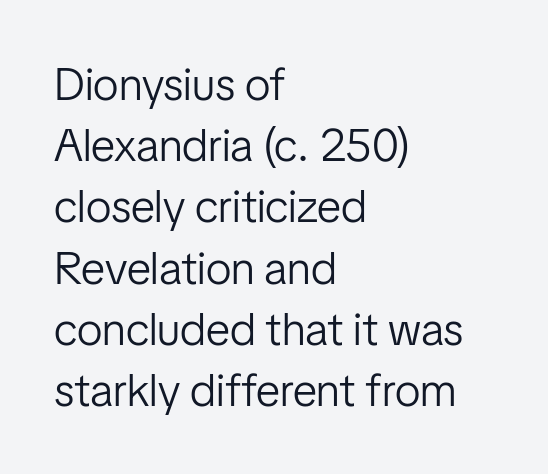
{"serif": "no", "italic": "no", "bold": "no", "weight": "light", "width": "condensed", "stroke_contrast": "low", "x_height": "medium", "monospaced": "no", "underline": "no", "align": "left", "line_spacing": "normal", "line_spacing_ratio": 1.33, "letter_spacing": "normal", "letter_spacing_em": 0.0, "glyph_px": 46}
